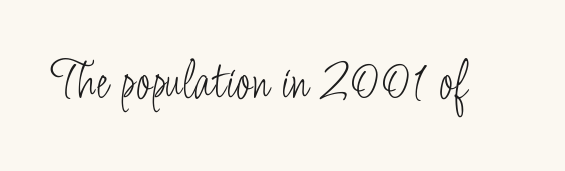
The image shows 55 px light, condensed sans-serif type; set normal letter spacing, not underlined; low stroke contrast and a small x-height.
